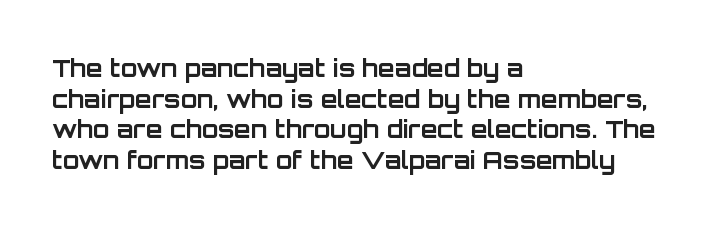
{"italic": "no", "bold": "yes", "underline": "no", "align": "left", "line_spacing": "normal", "line_spacing_ratio": 1.28, "letter_spacing": "normal", "letter_spacing_em": 0.0, "glyph_px": 24}
